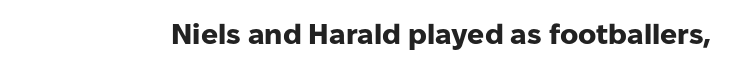
Q: Is the text bold? A: Yes.
Q: Is the text italic (slanted)? A: No, it is upright.
Q: Is the typeface a serif or a sans-serif typeface? A: Sans-serif.
Q: Is the text underlined? A: No.
Q: Is the spacing between letters normal or unusually wide? A: Normal.
Q: Width (condensed, normal, or wide)? A: Normal.
Q: Stroke contrast? A: Low.
Q: x-height? A: Medium.
Q: Monospaced? A: No.
